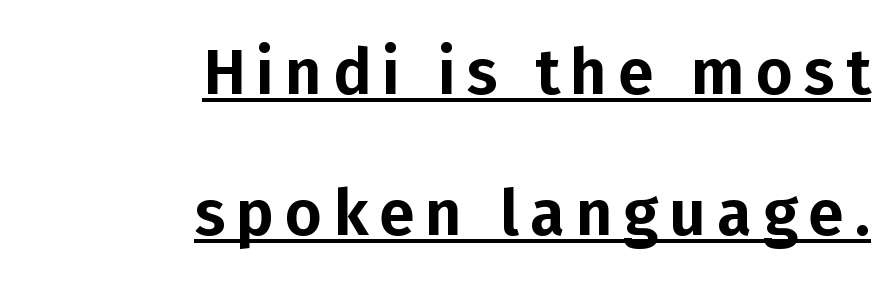
Q: Is the text italic (slanted)? A: No, it is upright.
Q: Is the typeface a serif or a sans-serif typeface? A: Sans-serif.
Q: Is the text underlined? A: Yes.
Q: How is the paragraph aligned? A: Right-aligned.
Q: Is the spacing between lines tight, normal or loose? A: Loose.
Q: Width (condensed, normal, or wide)? A: Normal.
Q: Stroke contrast? A: Low.
Q: x-height? A: Medium.
Q: Monospaced? A: No.
